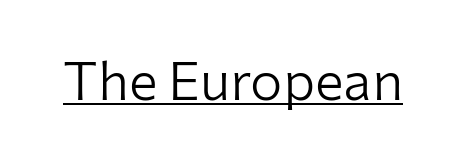
{"serif": "no", "italic": "no", "bold": "no", "weight": "light", "width": "normal", "stroke_contrast": "low", "x_height": "medium", "monospaced": "no", "underline": "yes", "letter_spacing": "normal", "letter_spacing_em": 0.0, "glyph_px": 54}
